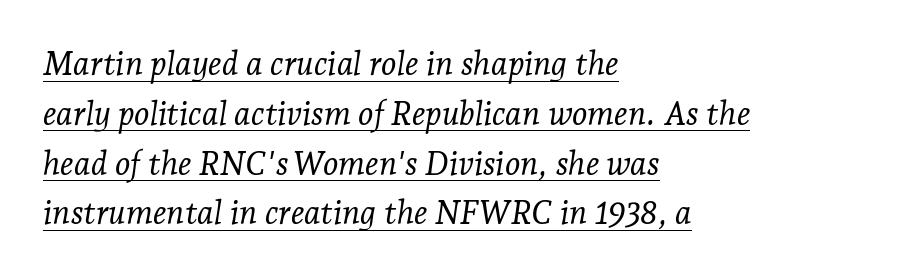
{"serif": "yes", "italic": "yes", "lean": "right", "slant_degrees": 7, "bold": "no", "weight": "light", "width": "normal", "stroke_contrast": "low", "x_height": "medium", "monospaced": "no", "underline": "yes", "align": "left", "line_spacing": "normal", "line_spacing_ratio": 1.51, "letter_spacing": "normal", "letter_spacing_em": 0.0, "glyph_px": 33}
